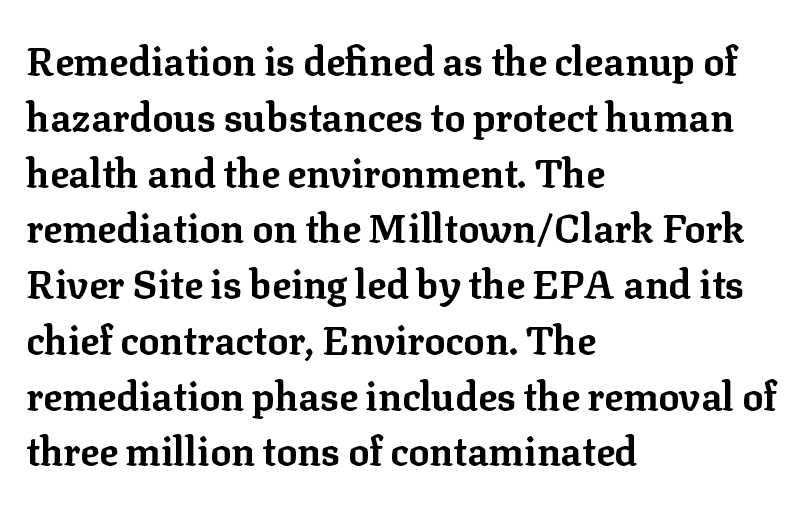
Q: Is the text bold? A: Yes.
Q: Is the text italic (slanted)? A: No, it is upright.
Q: Is the typeface a serif or a sans-serif typeface? A: Serif.
Q: Is the text underlined? A: No.
Q: How is the paragraph aligned? A: Left-aligned.
Q: Is the spacing between letters normal or unusually wide? A: Normal.
Q: Is the spacing between lines tight, normal or loose? A: Normal.
Q: Width (condensed, normal, or wide)? A: Normal.
Q: Stroke contrast? A: Low.
Q: x-height? A: Medium.
Q: Monospaced? A: No.
